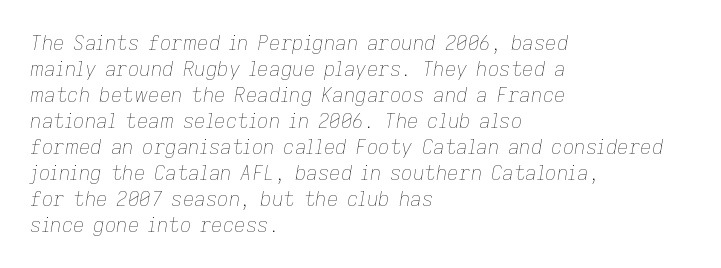
All the whitespace from short lines collects on the right. Any mark beneath the type? The region is blank. Leading matches the norm, producing a regular column. This rendering leaves character spacing at its baseline value.
